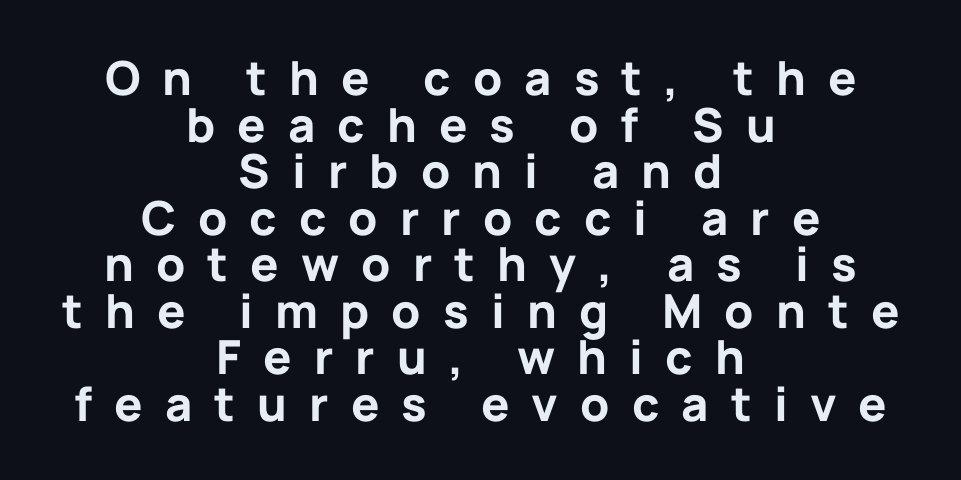
Q: Is the text bold? A: Yes.
Q: Is the text italic (slanted)? A: No, it is upright.
Q: Is the typeface a serif or a sans-serif typeface? A: Sans-serif.
Q: Is the text underlined? A: No.
Q: How is the paragraph aligned? A: Centered.
Q: Is the spacing between letters normal or unusually wide? A: Unusually wide.
Q: Is the spacing between lines tight, normal or loose? A: Tight.
Q: Width (condensed, normal, or wide)? A: Normal.
Q: Stroke contrast? A: Low.
Q: x-height? A: Medium.
Q: Monospaced? A: No.
